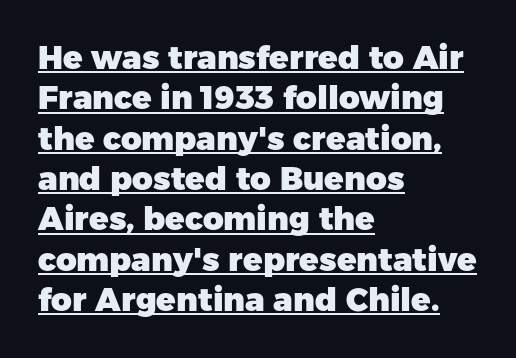
The image shows 32 px heavy sans-serif type, upright; set left-aligned, normal line spacing (1.26x), normal letter spacing, underlined; low stroke contrast and a medium x-height.
